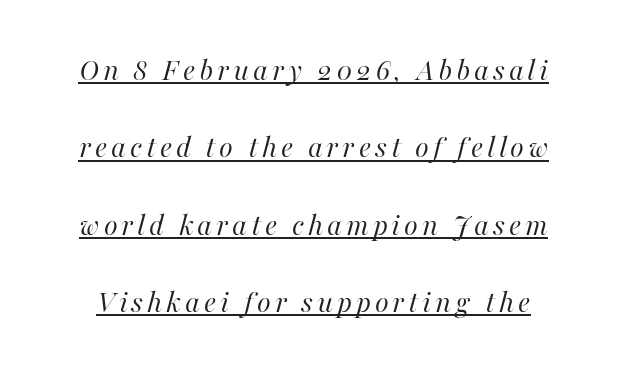
Q: Is the text bold? A: No.
Q: Is the text italic (slanted)? A: Yes, it leans right by about 16 degrees.
Q: Is the text underlined? A: Yes.
Q: Is the spacing between lines tight, normal or loose? A: Loose.
Q: Width (condensed, normal, or wide)? A: Normal.
Q: Stroke contrast? A: High.
Q: x-height? A: Medium.
Q: Monospaced? A: No.
